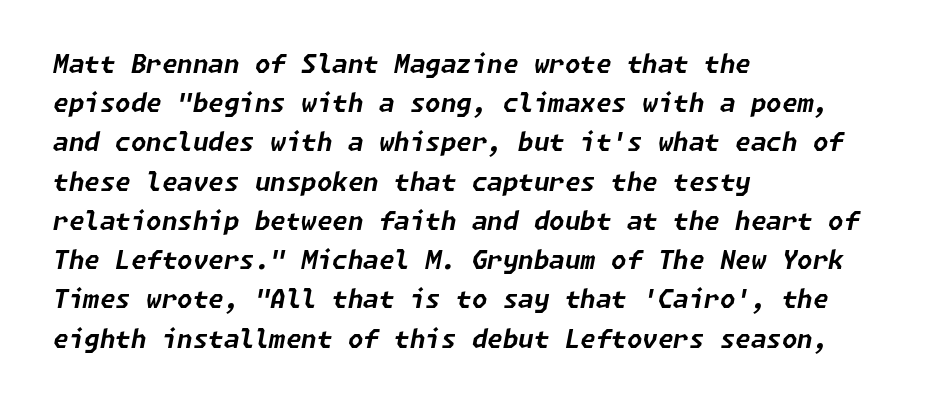
{"italic": "yes", "lean": "right", "slant_degrees": 11, "bold": "yes", "underline": "no", "align": "left", "line_spacing": "normal", "line_spacing_ratio": 1.57, "letter_spacing": "normal", "letter_spacing_em": 0.0, "glyph_px": 25}
